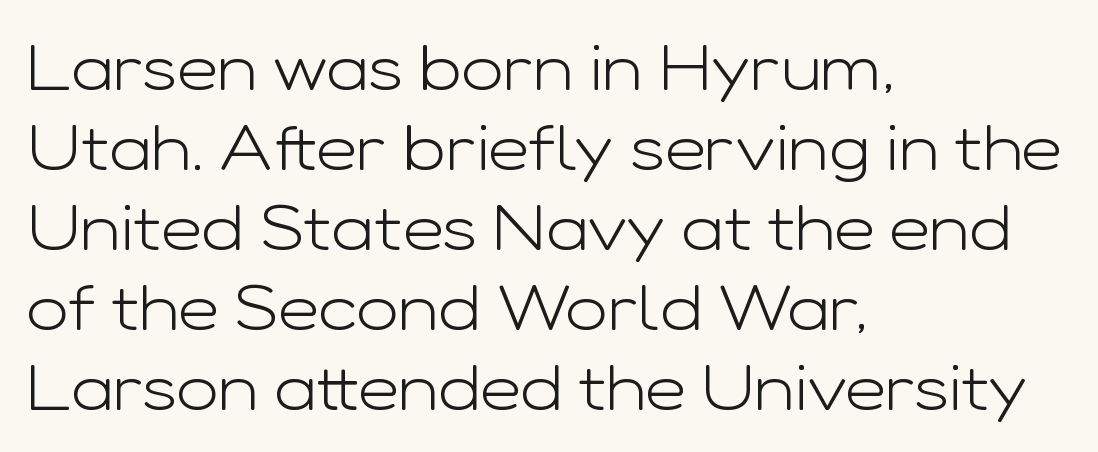
Think standard paragraph weight, or any step lighter than that. Nope, not italic — everything's standing straight. One-word summary of the alignment: left. The gap between lines stays unmarked. Regarding serifs, this sample does without them. Spacing verdict: proportional, widths tailored to each character.
